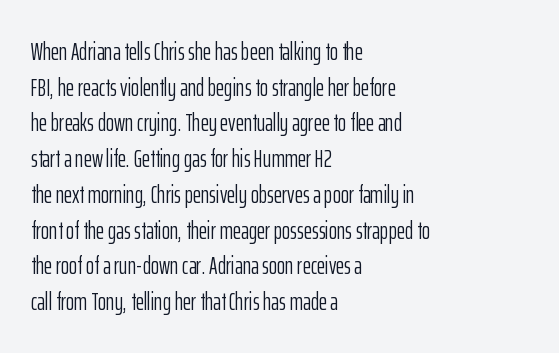
Q: Is the text bold? A: No.
Q: Is the text italic (slanted)? A: No, it is upright.
Q: Is the text underlined? A: No.
Q: How is the paragraph aligned? A: Left-aligned.
Q: Is the spacing between letters normal or unusually wide? A: Normal.
Q: Is the spacing between lines tight, normal or loose? A: Normal.
